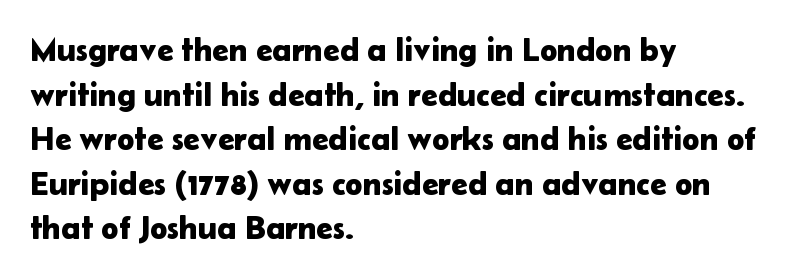
{"serif": "no", "italic": "no", "width": "normal", "stroke_contrast": "low", "x_height": "medium", "monospaced": "no", "underline": "no", "align": "left", "line_spacing": "normal", "line_spacing_ratio": 1.35, "letter_spacing": "normal", "letter_spacing_em": 0.0, "glyph_px": 33}
